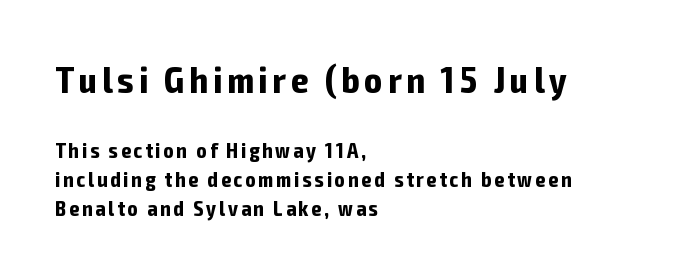
Caption: upper text group enlarged, lower text group reduced. If you measured baseline to baseline, you'd find a middling distance. Every row of glyphs begins at an identical x-position on the left. Just letters on the line, the space beneath them empty. Emphasis by weight is at full strength: bold. This is the regular roman posture of the typeface.
